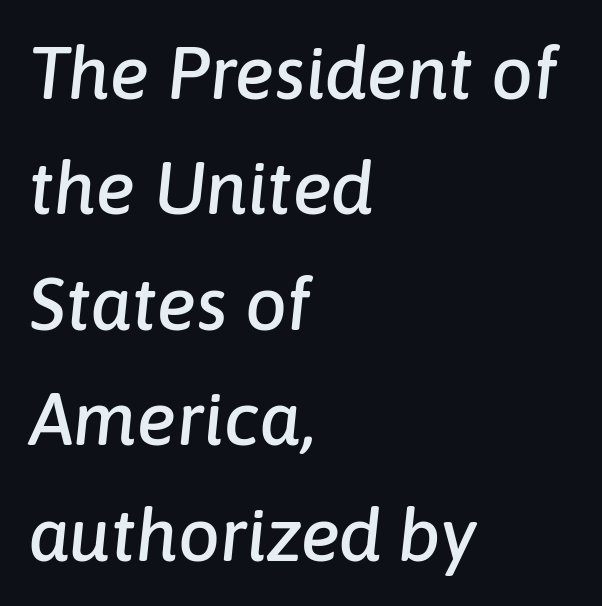
Q: Is the text italic (slanted)? A: Yes, it leans right by about 6 degrees.
Q: Is the text underlined? A: No.
Q: How is the paragraph aligned? A: Left-aligned.
Q: Is the spacing between letters normal or unusually wide? A: Normal.
Q: Is the spacing between lines tight, normal or loose? A: Normal.
Q: Width (condensed, normal, or wide)? A: Normal.
Q: Stroke contrast? A: Low.
Q: x-height? A: Medium.
Q: Monospaced? A: No.
